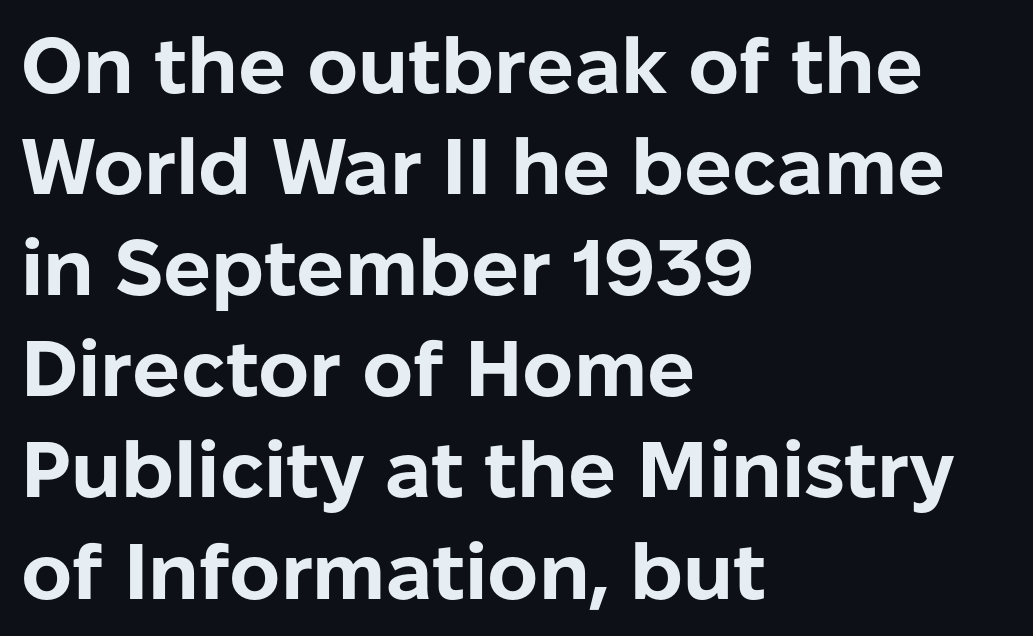
{"serif": "no", "italic": "no", "bold": "yes", "weight": "bold", "width": "normal", "stroke_contrast": "low", "x_height": "medium", "monospaced": "no", "underline": "no", "align": "left", "line_spacing": "normal", "line_spacing_ratio": 1.28, "letter_spacing": "normal", "letter_spacing_em": 0.0, "glyph_px": 79}
